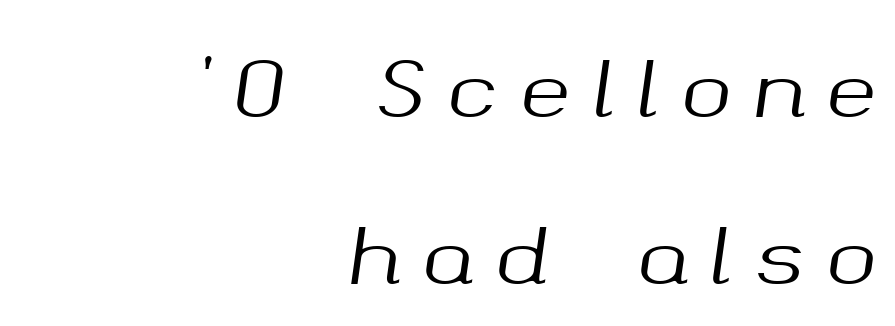
The image shows 76 px text type, italic (leaning right); set right-aligned, loose line spacing (2.2x), unusually wide letter spacing (+0.29 em), not underlined; medium stroke contrast and a medium x-height.
